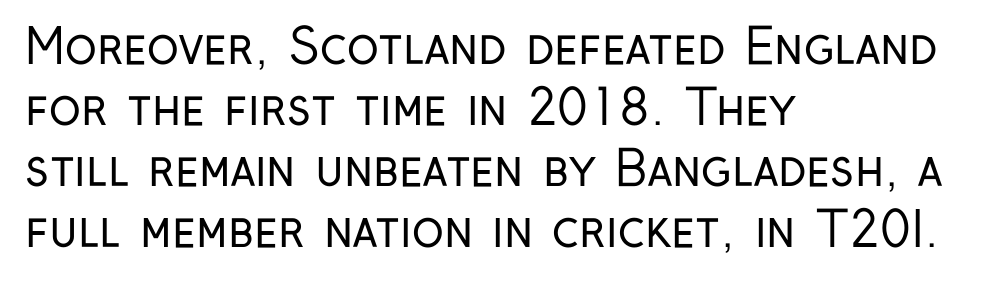
The image shows 48 px regular-weight, condensed sans-serif type, upright; set left-aligned, normal line spacing (1.27x), normal letter spacing, not underlined; low stroke contrast and a medium x-height.
